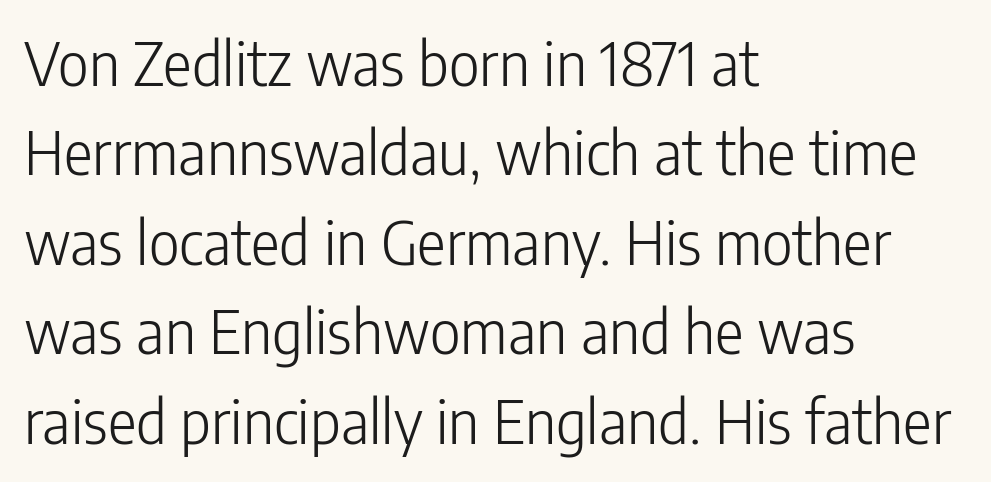
Students, observe: this is what conventionally led text looks like. The zone under the glyphs is completely vacant. The font sits on the lighter half of the weight spectrum, regular included. Proportional: the letters do not fall into vertical columns.
